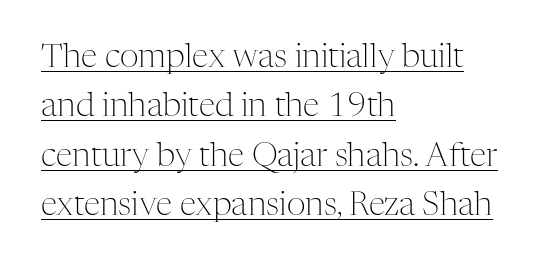
Q: Is the text bold? A: No.
Q: Is the text italic (slanted)? A: No, it is upright.
Q: Is the typeface a serif or a sans-serif typeface? A: Serif.
Q: Is the text underlined? A: Yes.
Q: How is the paragraph aligned? A: Left-aligned.
Q: Is the spacing between letters normal or unusually wide? A: Normal.
Q: Is the spacing between lines tight, normal or loose? A: Normal.
Q: Width (condensed, normal, or wide)? A: Normal.
Q: Stroke contrast? A: Medium.
Q: x-height? A: Medium.
Q: Monospaced? A: No.
